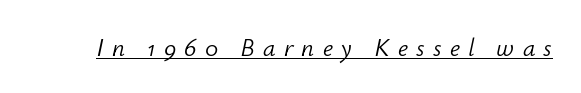
The face used here is rendered with a markedly widened letterfit. A rule runs beneath these lines of type. Weight class: somewhere from thin through regular. In terms of posture, this sample is oblique.
